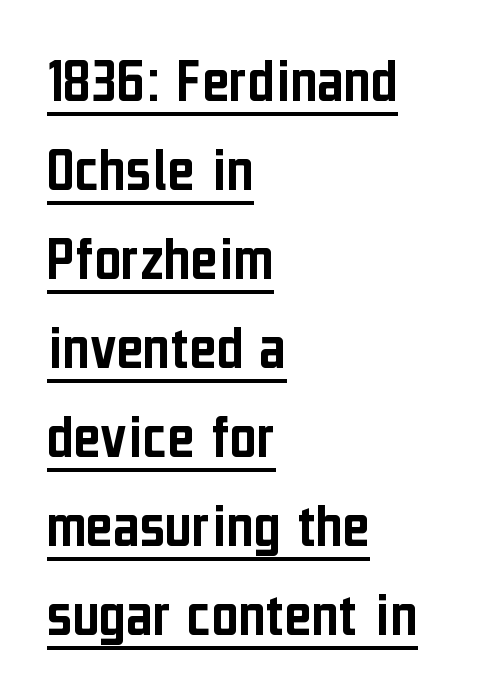
The face used here is proportionally spaced, like ordinary book or web type. The passage shown is typeset with a sans-serif family. No italicization has been applied; the sample stays upright. The horizontal fit of the characters is conventional and even.
